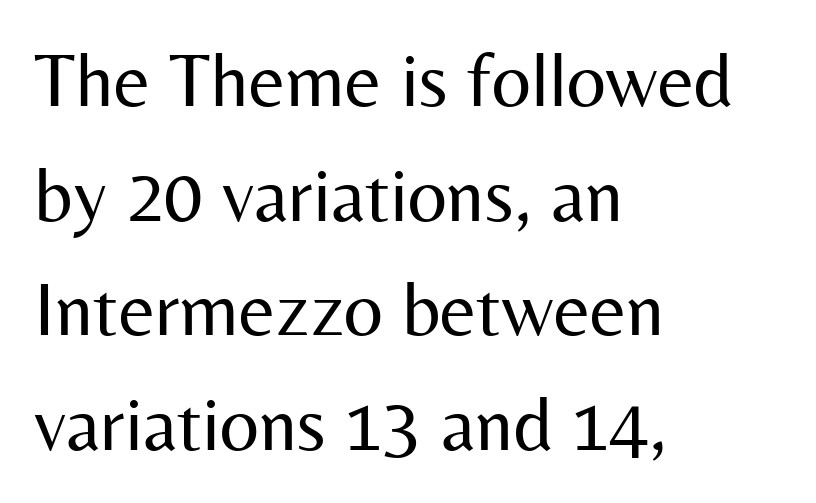
Q: Is the text bold? A: No.
Q: Is the text italic (slanted)? A: No, it is upright.
Q: Is the typeface a serif or a sans-serif typeface? A: Sans-serif.
Q: Is the text underlined? A: No.
Q: How is the paragraph aligned? A: Left-aligned.
Q: Is the spacing between letters normal or unusually wide? A: Normal.
Q: Is the spacing between lines tight, normal or loose? A: Normal.
Q: Width (condensed, normal, or wide)? A: Normal.
Q: Stroke contrast? A: Medium.
Q: x-height? A: Medium.
Q: Monospaced? A: No.
